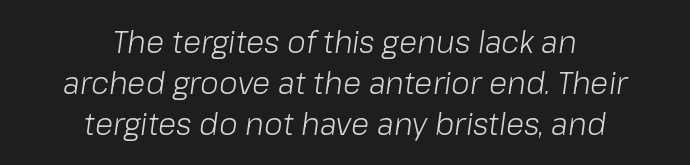
{"italic": "yes", "lean": "right", "slant_degrees": 8, "bold": "no", "weight": "light", "width": "normal", "stroke_contrast": "low", "x_height": "medium", "monospaced": "no", "underline": "no", "align": "center", "line_spacing": "normal", "line_spacing_ratio": 1.37, "letter_spacing": "normal", "letter_spacing_em": 0.0, "glyph_px": 30}
